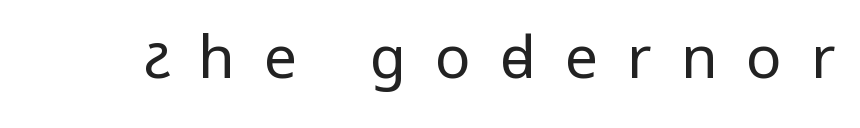
{"serif": "no", "italic": "no", "bold": "no", "weight": "regular", "width": "condensed", "stroke_contrast": "low", "underline": "no", "letter_spacing": "wide", "letter_spacing_em": 0.49, "glyph_px": 59}
